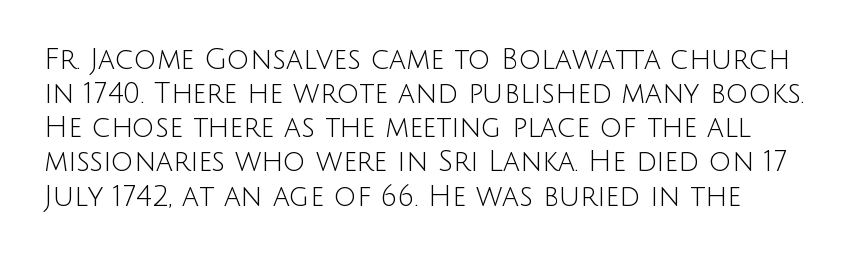
{"serif": "no", "italic": "no", "bold": "no", "weight": "light", "width": "normal", "stroke_contrast": "low", "x_height": "large", "monospaced": "no", "underline": "no", "line_spacing_ratio": 1.22, "letter_spacing": "normal", "letter_spacing_em": 0.0, "glyph_px": 28}
